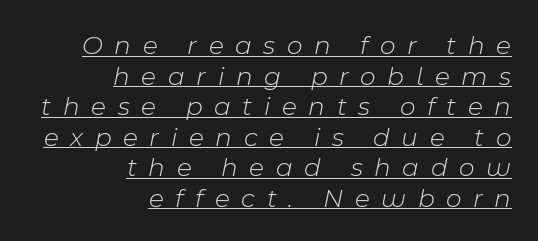
These lines huddle together more closely than default settings would place them. Stems and bowls with no extra thickness — not bold. This sample uses an oblique cut, with every glyph tilted off the vertical. Characters follow at a spacing far wider than the type designer built in. A rule runs beneath these lines of type. Every row of glyphs terminates at an identical x-position on the right.
